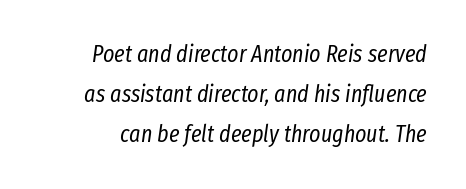
The image shows 24 px text type, italic (leaning right); set normal line spacing (1.67x), normal letter spacing, not underlined.
